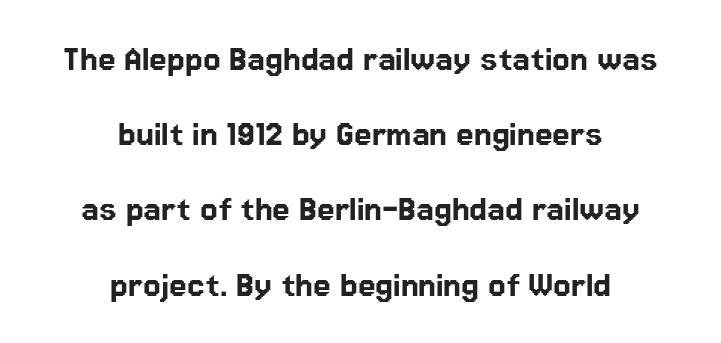
You could not count columns in this text — the font is proportionally spaced. Caption: standard tracking, unaltered. The space directly below the letters is spotless. This sample uses a sans-serif face. This sample uses an upright cut, with every glyph sitting square on the baseline.
